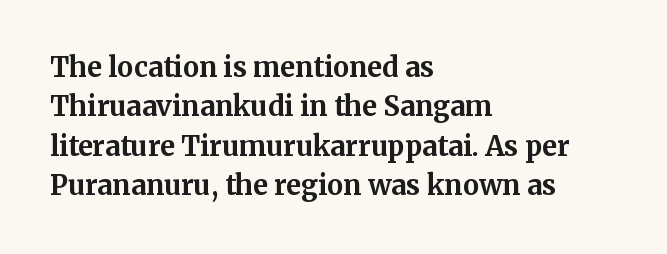
The line texture is even and compact thanks to regular tracking. Notice how the passage keeps a crisp vertical edge on the left only. Rendered with straight, roman letterforms. A bare baseline throughout the passage. One glance says typical: line gaps are just what's usual.
